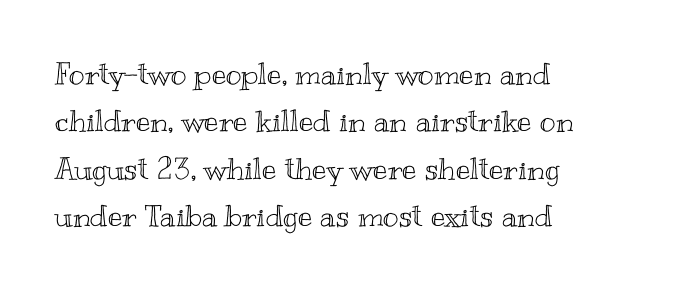
Q: Is the text italic (slanted)? A: No, it is upright.
Q: Is the text underlined? A: No.
Q: How is the paragraph aligned? A: Left-aligned.
Q: Is the spacing between letters normal or unusually wide? A: Normal.
Q: Is the spacing between lines tight, normal or loose? A: Normal.
Q: Width (condensed, normal, or wide)? A: Wide.
Q: x-height? A: Small.
Q: Monospaced? A: No.
